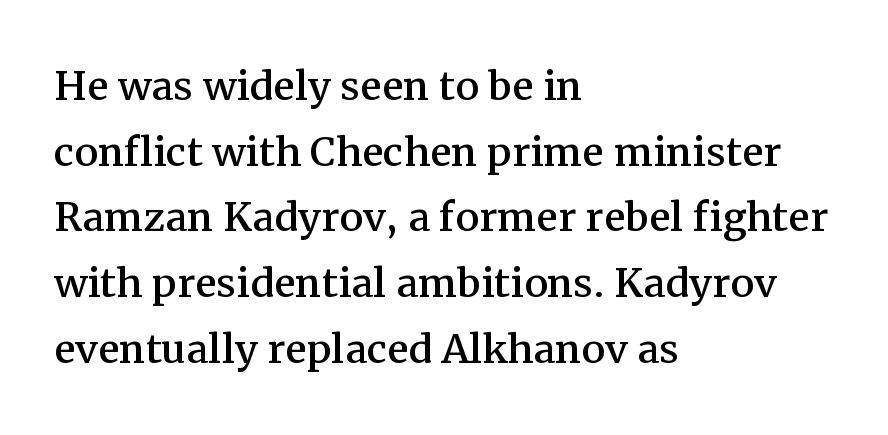
This sample uses plain, unmodified letter spacing. Line starts are locked; line ends wander. Type without underlining. Each letter keeps its own natural width here, so spacing adapts to shape.
